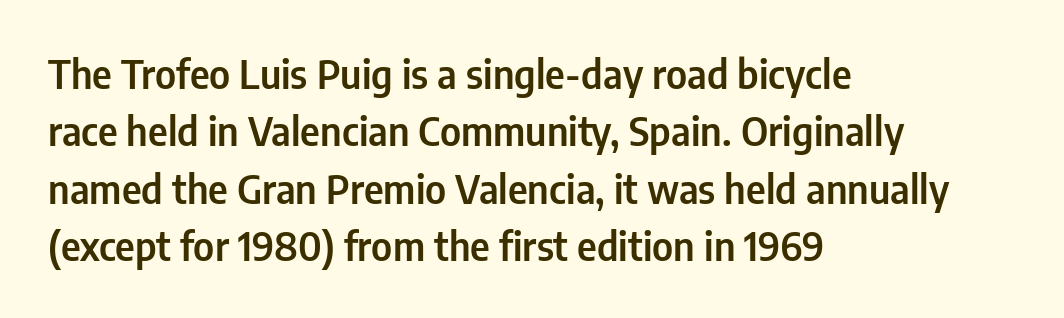
Quick note: not italic, upright. The rendering uses natural spacing where letterforms have individual widths. Where is the straight margin? On the left. How are the letters spaced? Ordinarily, with no added tracking. Summary of vertical rhythm: regular, with standard interline spacing.
